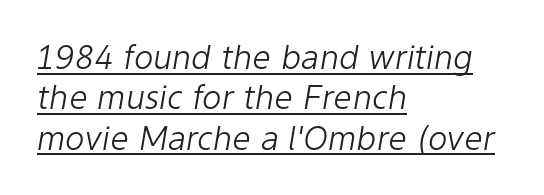
{"italic": "yes", "lean": "right", "slant_degrees": 9, "bold": "no", "weight": "light", "width": "normal", "stroke_contrast": "low", "x_height": "medium", "monospaced": "no", "underline": "yes", "align": "left", "line_spacing_ratio": 1.22, "letter_spacing": "normal", "letter_spacing_em": 0.0, "glyph_px": 33}
